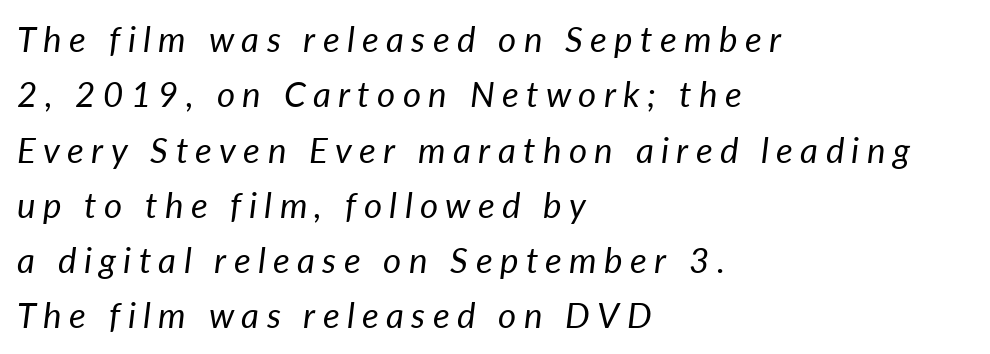
The image shows 35 px regular-weight type, italic (leaning right); set left-aligned, normal line spacing (1.58x), unusually wide letter spacing (+0.21 em), not underlined; low stroke contrast and a medium x-height.
